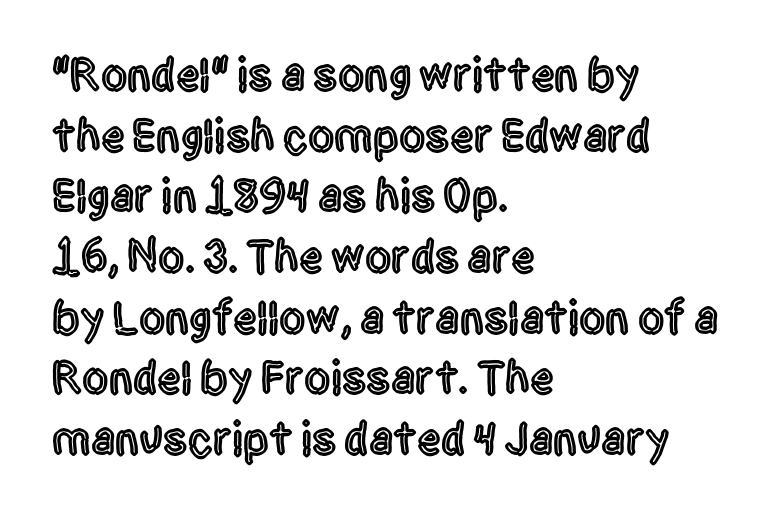
The image shows 47 px condensed sans-serif type, upright; set left-aligned, normal line spacing (1.29x), normal letter spacing, not underlined; a large x-height.
